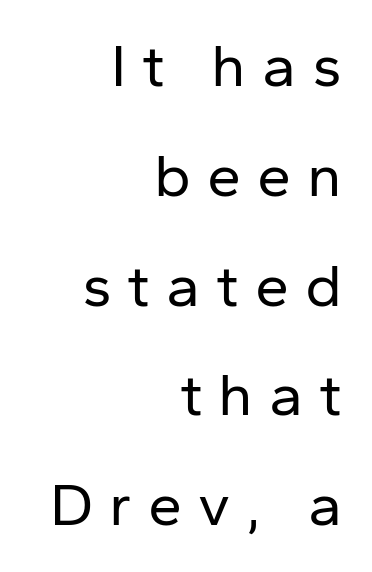
Q: Is the text bold? A: No.
Q: Is the text italic (slanted)? A: No, it is upright.
Q: Is the typeface a serif or a sans-serif typeface? A: Sans-serif.
Q: Is the text underlined? A: No.
Q: How is the paragraph aligned? A: Right-aligned.
Q: Is the spacing between letters normal or unusually wide? A: Unusually wide.
Q: Width (condensed, normal, or wide)? A: Normal.
Q: Stroke contrast? A: Low.
Q: x-height? A: Medium.
Q: Monospaced? A: No.
